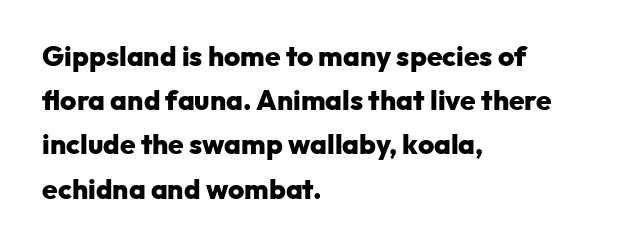
The image shows 28 px heavy sans-serif type, upright; set left-aligned, normal line spacing (1.58x), normal letter spacing, not underlined; low stroke contrast and a medium x-height.
